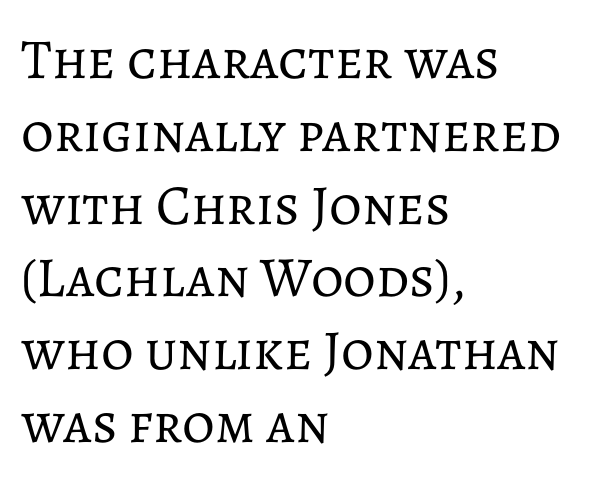
Q: Is the text bold? A: No.
Q: Is the text italic (slanted)? A: No, it is upright.
Q: Is the text underlined? A: No.
Q: How is the paragraph aligned? A: Left-aligned.
Q: Is the spacing between letters normal or unusually wide? A: Normal.
Q: Is the spacing between lines tight, normal or loose? A: Normal.
Q: Width (condensed, normal, or wide)? A: Normal.
Q: Stroke contrast? A: Low.
Q: x-height? A: Medium.
Q: Monospaced? A: No.
